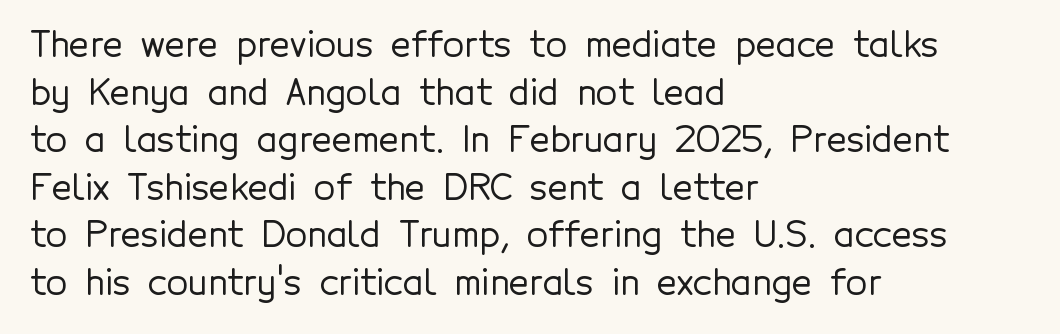
The image shows 35 px sans-serif type, upright; set left-aligned, normal line spacing (1.36x), normal letter spacing, not underlined; a medium x-height.
